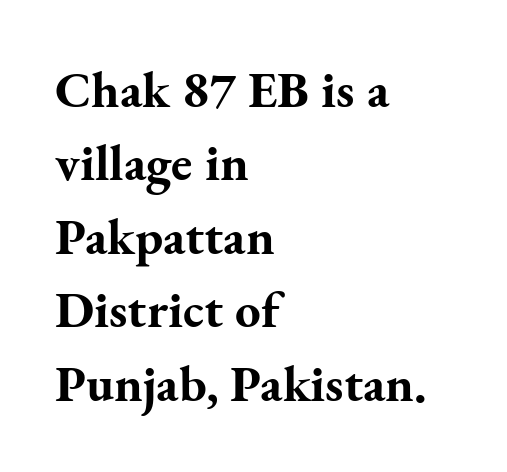
Q: Is the text bold? A: Yes.
Q: Is the text italic (slanted)? A: No, it is upright.
Q: Is the typeface a serif or a sans-serif typeface? A: Serif.
Q: Is the text underlined? A: No.
Q: How is the paragraph aligned? A: Left-aligned.
Q: Is the spacing between letters normal or unusually wide? A: Normal.
Q: Is the spacing between lines tight, normal or loose? A: Normal.
Q: Width (condensed, normal, or wide)? A: Normal.
Q: Stroke contrast? A: Medium.
Q: x-height? A: Small.
Q: Monospaced? A: No.
